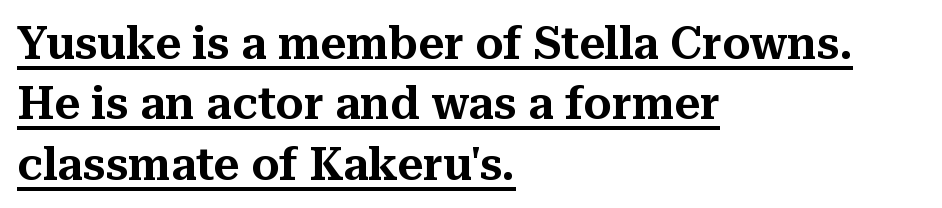
{"serif": "yes", "italic": "no", "width": "normal", "stroke_contrast": "medium", "x_height": "medium", "monospaced": "no", "underline": "yes", "align": "left", "line_spacing": "normal", "line_spacing_ratio": 1.34, "letter_spacing": "normal", "letter_spacing_em": 0.0, "glyph_px": 45}
